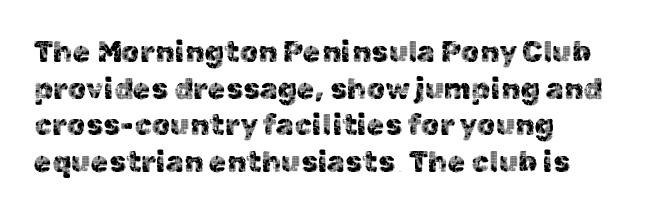
The image shows 29 px sans-serif type, upright; set left-aligned, normal line spacing (1.26x), normal letter spacing, not underlined; a medium x-height.
